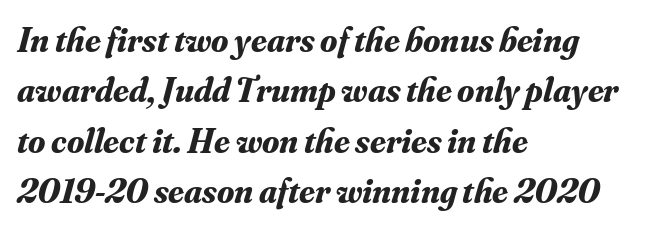
Q: Is the text bold? A: Yes.
Q: Is the text italic (slanted)? A: Yes, it leans right by about 16 degrees.
Q: Is the typeface a serif or a sans-serif typeface? A: Serif.
Q: Is the text underlined? A: No.
Q: How is the paragraph aligned? A: Left-aligned.
Q: Is the spacing between letters normal or unusually wide? A: Normal.
Q: Is the spacing between lines tight, normal or loose? A: Normal.
Q: Width (condensed, normal, or wide)? A: Normal.
Q: Stroke contrast? A: Medium.
Q: x-height? A: Small.
Q: Monospaced? A: No.
